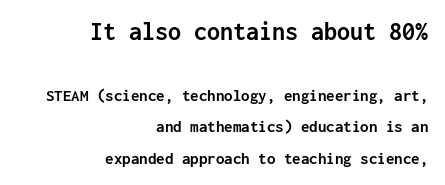
The image shows 26 px bold type, upright; set right-aligned, line spacing 1.85x, normal letter spacing, not underlined; the first (top) block is 1.53x larger.
